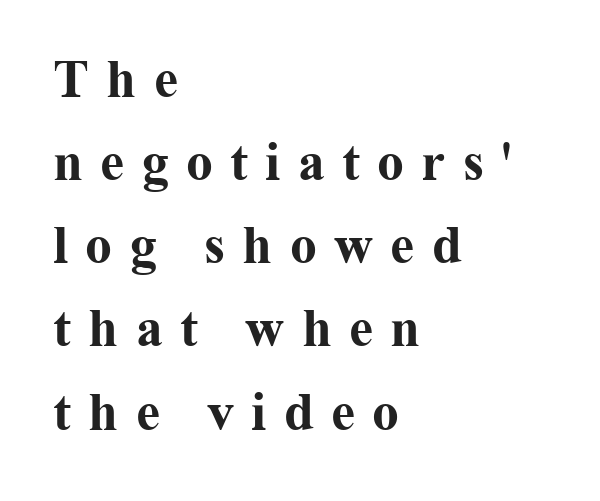
Q: Is the text bold? A: Yes.
Q: Is the text italic (slanted)? A: No, it is upright.
Q: Is the typeface a serif or a sans-serif typeface? A: Serif.
Q: Is the text underlined? A: No.
Q: How is the paragraph aligned? A: Left-aligned.
Q: Is the spacing between letters normal or unusually wide? A: Unusually wide.
Q: Is the spacing between lines tight, normal or loose? A: Normal.
Q: Width (condensed, normal, or wide)? A: Normal.
Q: Stroke contrast? A: Medium.
Q: x-height? A: Medium.
Q: Monospaced? A: No.
